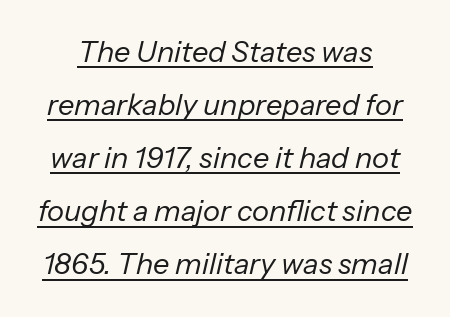
The image shows 29 px regular-weight type, italic (leaning right); set line spacing 1.83x, normal letter spacing, underlined; low stroke contrast and a medium x-height.
